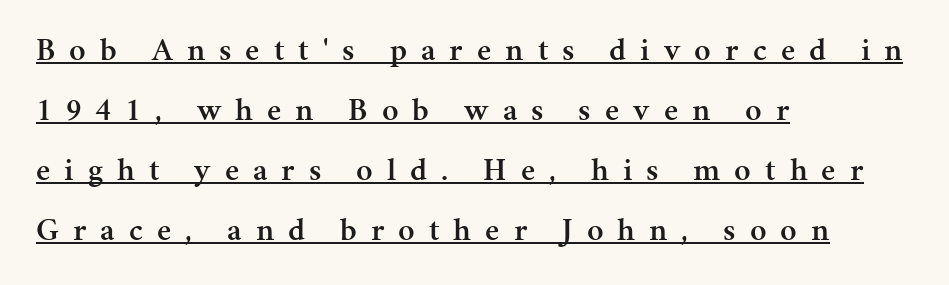
Q: Is the text bold? A: Semi-bold.
Q: Is the text italic (slanted)? A: No, it is upright.
Q: Is the typeface a serif or a sans-serif typeface? A: Serif.
Q: Is the text underlined? A: Yes.
Q: How is the paragraph aligned? A: Left-aligned.
Q: Is the spacing between letters normal or unusually wide? A: Unusually wide.
Q: Width (condensed, normal, or wide)? A: Normal.
Q: Stroke contrast? A: Medium.
Q: x-height? A: Medium.
Q: Monospaced? A: No.
